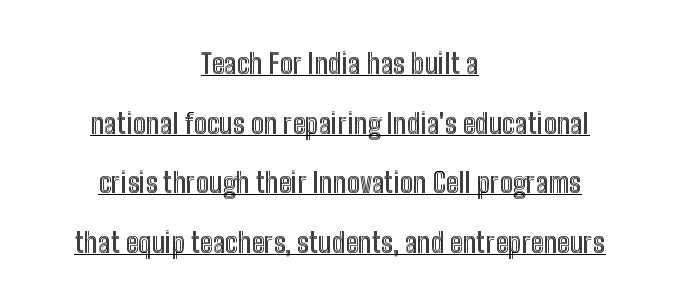
The image shows 27 px text type, upright; set centered, loose line spacing (2.21x), normal letter spacing, underlined.
